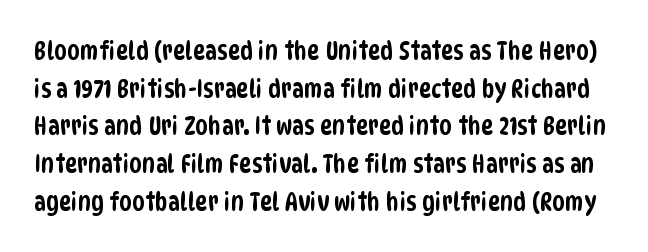
{"underline": "no", "line_spacing": "normal", "line_spacing_ratio": 1.45, "letter_spacing": "normal", "letter_spacing_em": 0.0, "glyph_px": 26}
